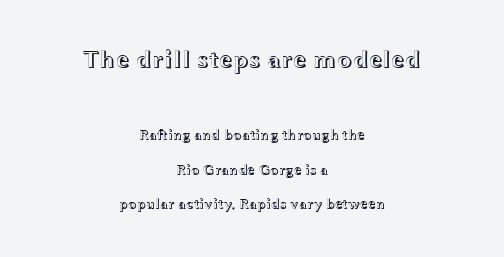
Q: Is the text italic (slanted)? A: No, it is upright.
Q: Is the text underlined? A: No.
Q: How is the paragraph aligned? A: Centered.
Q: Is the spacing between letters normal or unusually wide? A: Normal.
Q: Is the spacing between lines tight, normal or loose? A: Loose.
Q: Which block of text is set in a larger size, the first (top) or the second (bottom)? A: The first (top) one.
